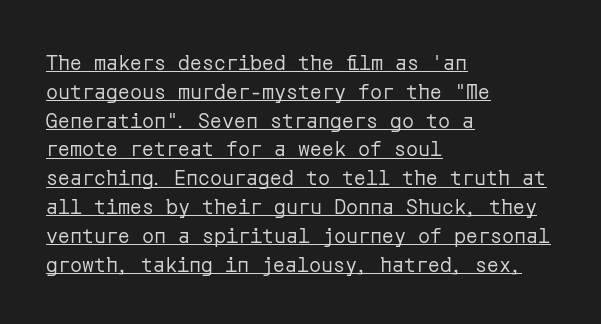
Weight: regular or lighter. Tall strokes in this sample are plumb rather than angled. This sample keeps an unexceptional amount of space between lines. The horizontal fit of the characters is conventional and even. The glyphs are accompanied by a horizontal stroke just below them. The text block is weighted toward the left margin, trailing off unevenly rightward.
